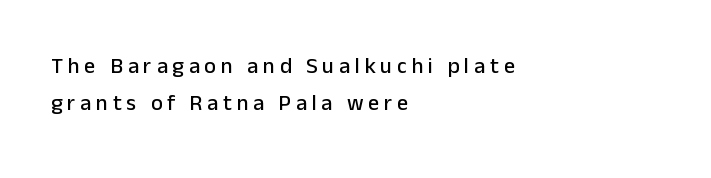
Reading down the column, the eye jumps a familiar distance to each next line. The horizontal fit of the characters is loose and conspicuously gappy. Unlike italic type, these characters show no tilt at all. Where is the straight margin? On the left. Letters rest on an invisible, unmarked baseline.
